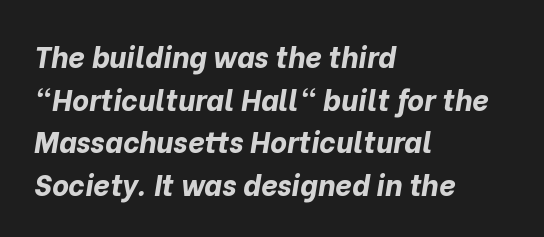
The image shows 29 px bold type, italic (leaning right); set left-aligned, normal line spacing (1.47x), normal letter spacing, not underlined; low stroke contrast and a medium x-height.
